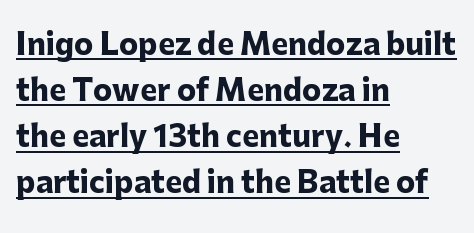
{"serif": "no", "italic": "no", "bold": "yes", "weight": "heavy", "width": "normal", "stroke_contrast": "low", "x_height": "medium", "monospaced": "no", "underline": "yes", "align": "left", "line_spacing": "normal", "line_spacing_ratio": 1.59, "letter_spacing": "normal", "letter_spacing_em": 0.0, "glyph_px": 29}
